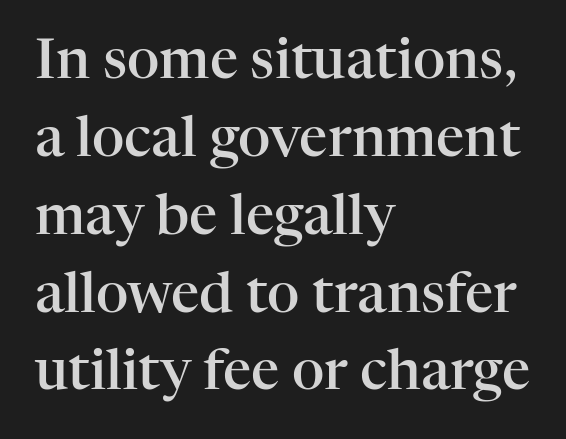
The image shows 56 px semibold serif type, upright; set left-aligned, normal line spacing (1.39x), normal letter spacing, not underlined; high stroke contrast and a medium x-height.
